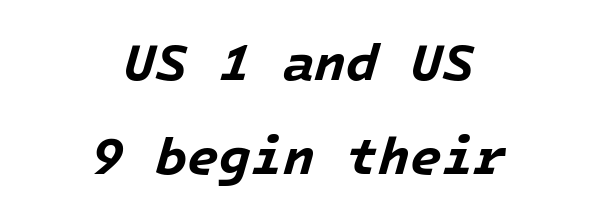
The image shows 52 px bold type, italic (leaning right); set centered, line spacing 1.8x, normal letter spacing, not underlined; low stroke contrast and a medium x-height.
